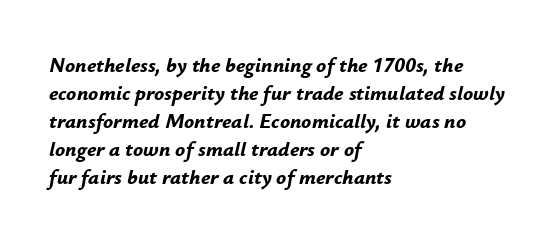
The image shows 21 px bold type, italic (leaning right); set left-aligned, normal line spacing (1.33x), normal letter spacing, not underlined.
